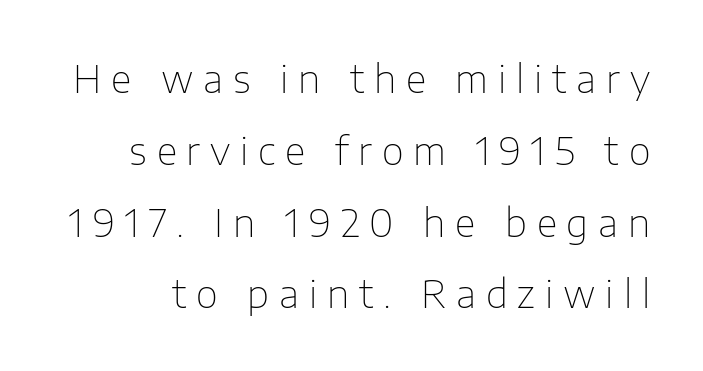
The image shows 38 px thin sans-serif type, upright; set line spacing 1.89x, unusually wide letter spacing (+0.26 em), not underlined; low stroke contrast and a medium x-height.
